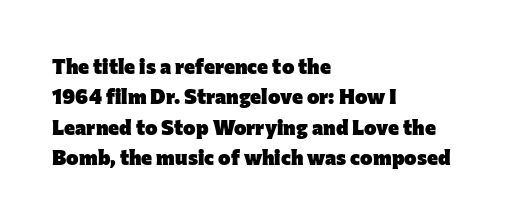
{"italic": "no", "bold": "yes", "underline": "no", "align": "left", "line_spacing": "normal", "line_spacing_ratio": 1.45, "letter_spacing": "normal", "letter_spacing_em": 0.0, "glyph_px": 21}
